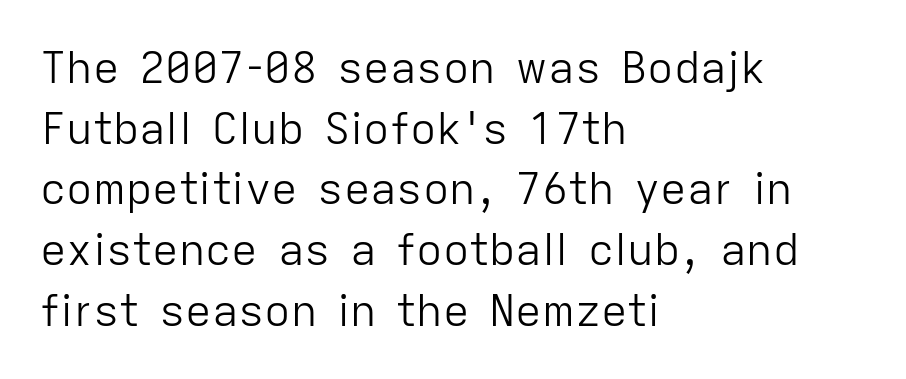
The image shows 44 px light sans-serif type, upright; set left-aligned, normal line spacing (1.38x), normal letter spacing, not underlined; low stroke contrast and a medium x-height.
